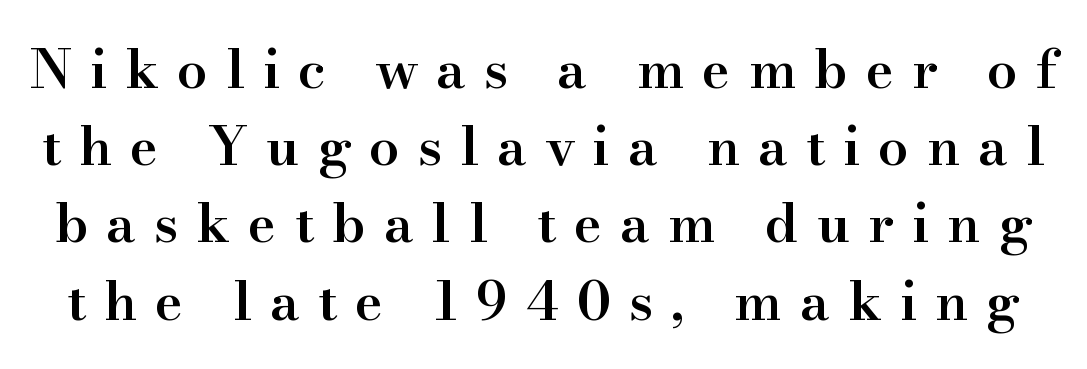
The image shows 54 px semibold serif type, upright; set normal line spacing (1.43x), unusually wide letter spacing (+0.33 em), not underlined; high stroke contrast and a small x-height.
